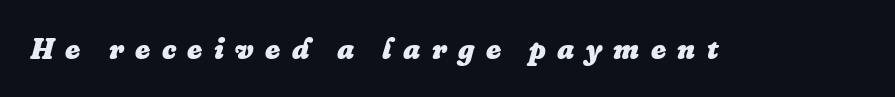
In terms of weight, the rendering is a true, heavy bold. Look at the tracking — it's clearly loosened, letters drifting apart. Underline: absent. Think of a printed novel: that variable character pitch is what you see here. Every character sits at an angle, as italics do.
